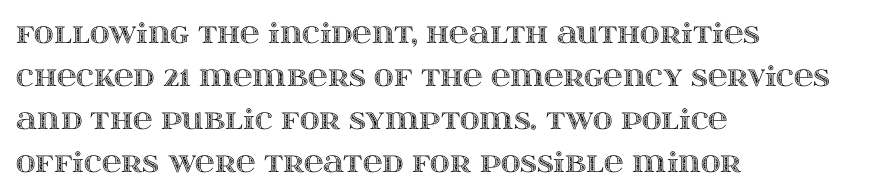
The image shows 27 px text type, upright; set left-aligned, normal line spacing (1.59x), normal letter spacing, not underlined.
